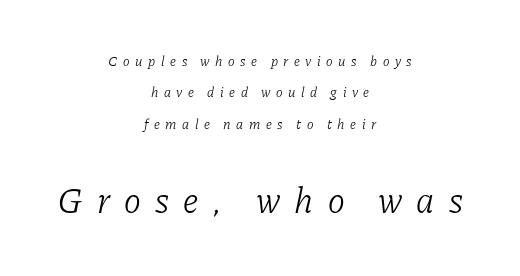
The zone under the glyphs is completely vacant. No extra ink here — the face is not bold. Of the two passages, the one underneath uses the larger point size. Students, note that the glyphs here are deliberately spaced far apart. Looks like regular typesetting: each glyph gets only the width it needs. Style check: oblique.
